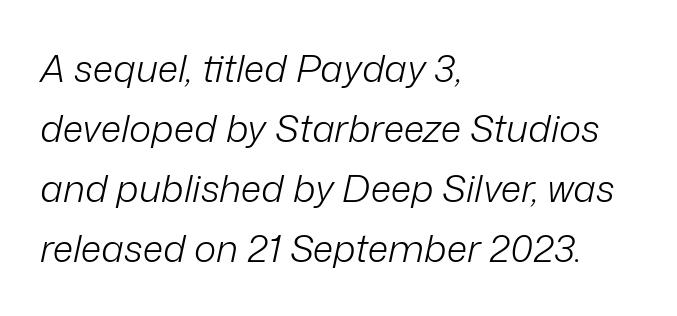
The image shows 38 px light type, italic (leaning right); set left-aligned, normal line spacing (1.58x), normal letter spacing, not underlined; low stroke contrast and a medium x-height.
